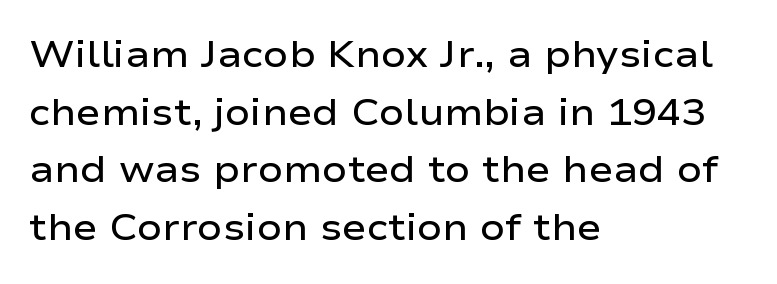
Characters remain perfectly vertical along every line. Glance below the letters and you will spot only blank space. Character widths vary here, with narrow letters taking less room than wide ones. To sum up the face: it is a sans, with no serifs. Summary of weight: moderately heavy, a semibold. A normal amount of white space separates one row of letters from the next.
